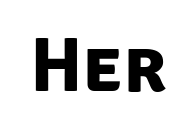
The image shows 77 px bold sans-serif type; set normal letter spacing, not underlined; low stroke contrast and a large x-height.
